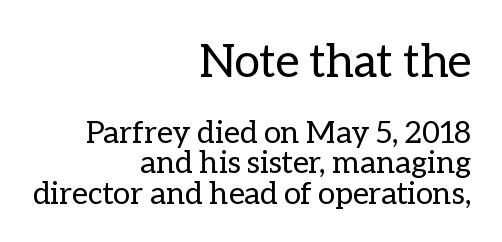
The image shows 46 px regular-weight type, upright; set right-aligned, tight line spacing (0.97x), normal letter spacing, not underlined; the first (top) block is 1.48x larger; low stroke contrast and a medium x-height.
